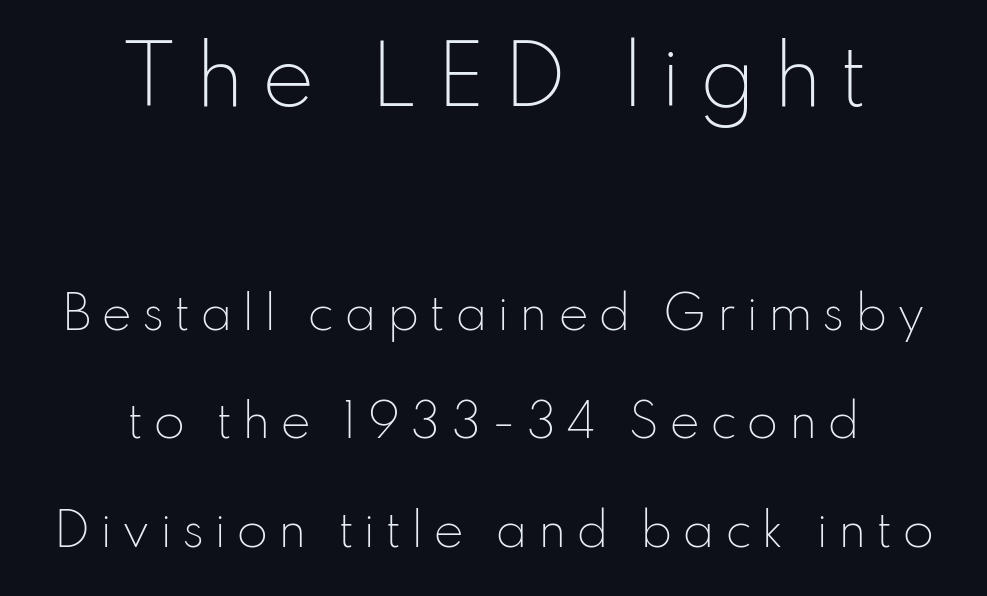
The image shows 80 px light sans-serif type, upright; set centered, loose line spacing (2.36x), unusually wide letter spacing (+0.21 em), not underlined; the first (top) block is 1.74x larger; low stroke contrast and a small x-height.
